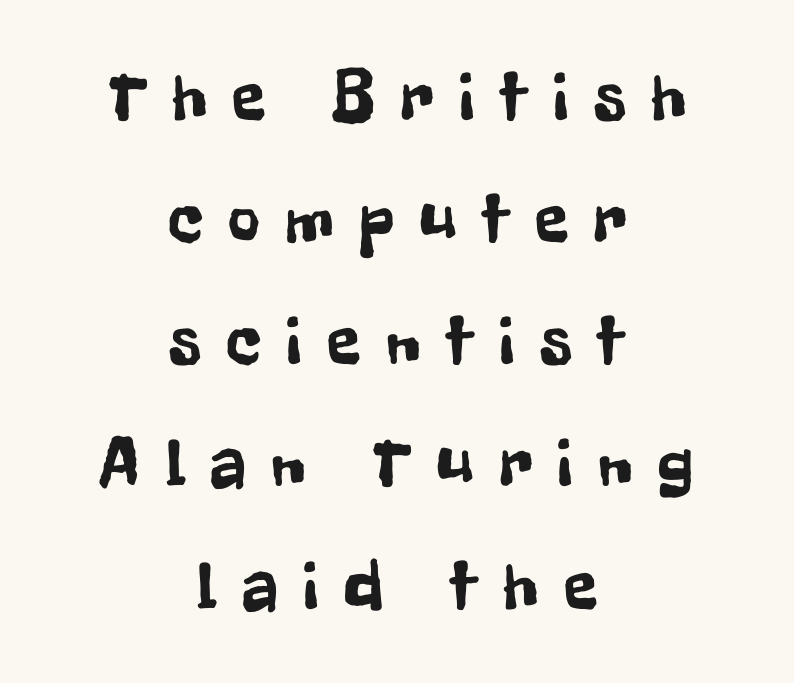
The image shows 69 px condensed sans-serif type, upright; set centered, line spacing 1.77x, unusually wide letter spacing (+0.37 em), not underlined; low stroke contrast and a medium x-height.
